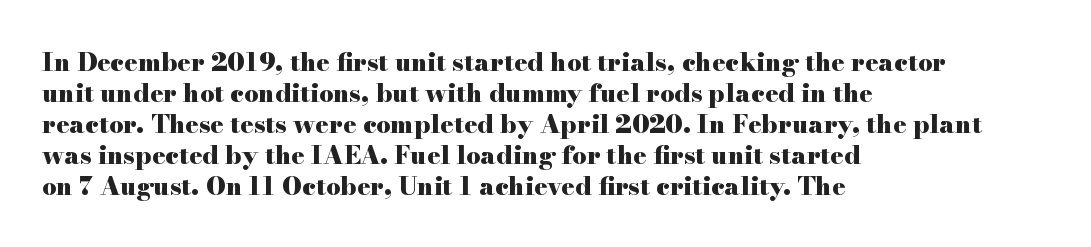
The image shows 25 px bold type, upright; set left-aligned, line spacing 1.24x, normal letter spacing, not underlined.
